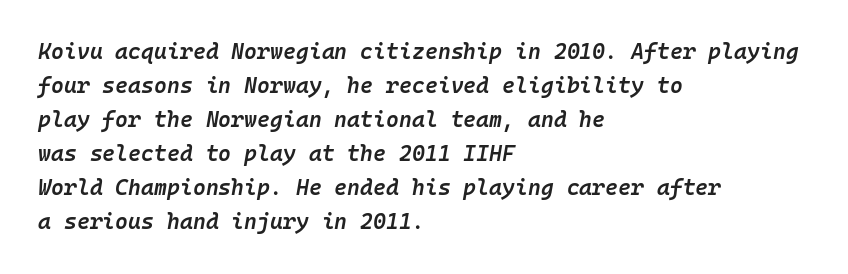
{"italic": "yes", "lean": "right", "slant_degrees": 10, "bold": "semi", "underline": "no", "align": "left", "line_spacing": "normal", "line_spacing_ratio": 1.55, "letter_spacing": "normal", "letter_spacing_em": 0.0, "glyph_px": 22}
